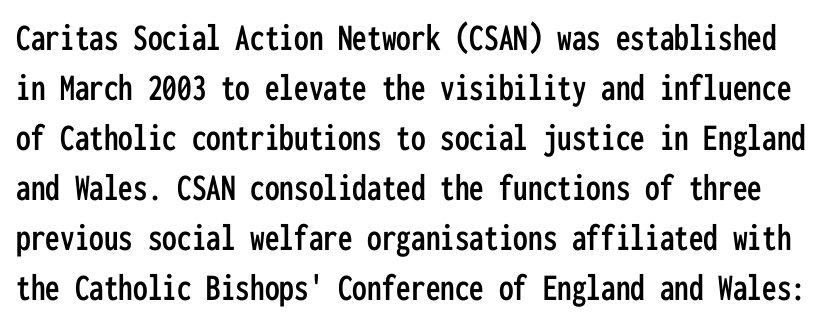
The image shows 39 px condensed sans-serif type, upright, monospaced; set normal line spacing (1.28x), normal letter spacing, not underlined; low stroke contrast and a medium x-height.
